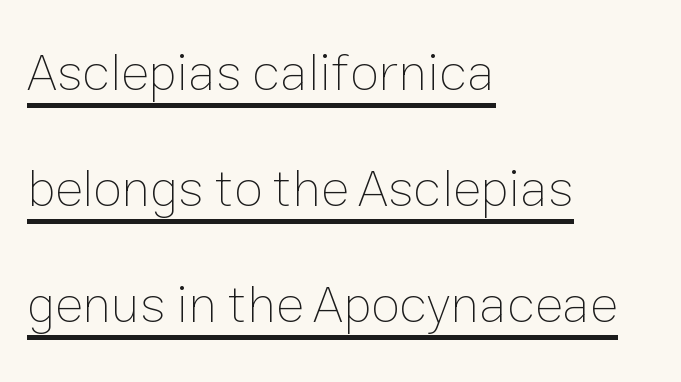
Q: Is the text bold? A: No.
Q: Is the text italic (slanted)? A: No, it is upright.
Q: Is the text underlined? A: Yes.
Q: How is the paragraph aligned? A: Left-aligned.
Q: Is the spacing between letters normal or unusually wide? A: Normal.
Q: Is the spacing between lines tight, normal or loose? A: Loose.
Q: Width (condensed, normal, or wide)? A: Normal.
Q: Stroke contrast? A: Low.
Q: x-height? A: Medium.
Q: Monospaced? A: No.
